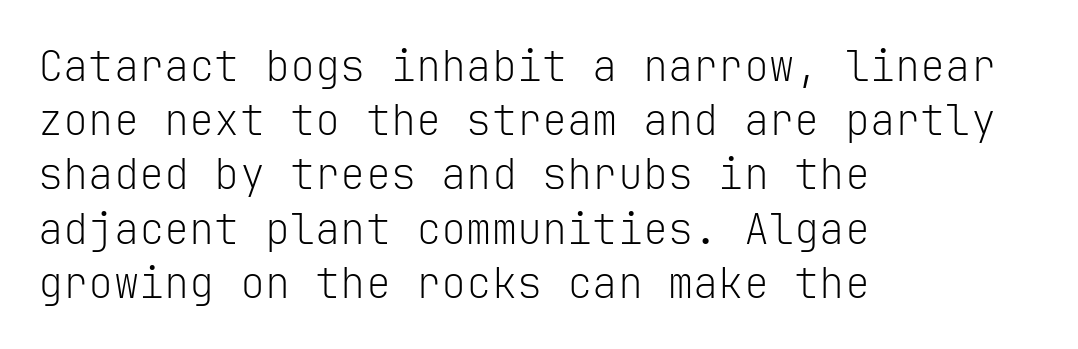
{"serif": "no", "italic": "no", "bold": "no", "weight": "light", "width": "normal", "stroke_contrast": "low", "x_height": "medium", "monospaced": "yes", "underline": "no", "align": "left", "line_spacing": "normal", "line_spacing_ratio": 1.29, "letter_spacing": "normal", "letter_spacing_em": 0.0, "glyph_px": 42}
